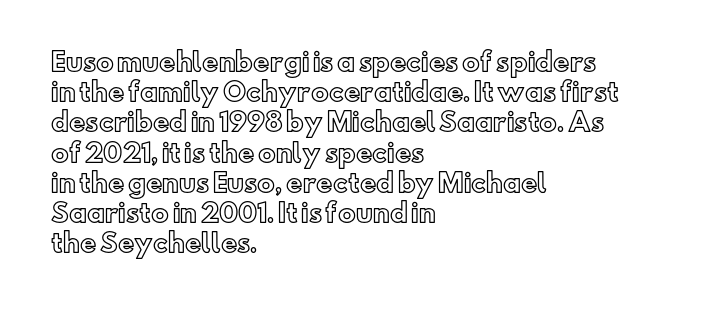
Q: Is the text italic (slanted)? A: No, it is upright.
Q: Is the text underlined? A: No.
Q: How is the paragraph aligned? A: Left-aligned.
Q: Is the spacing between letters normal or unusually wide? A: Normal.
